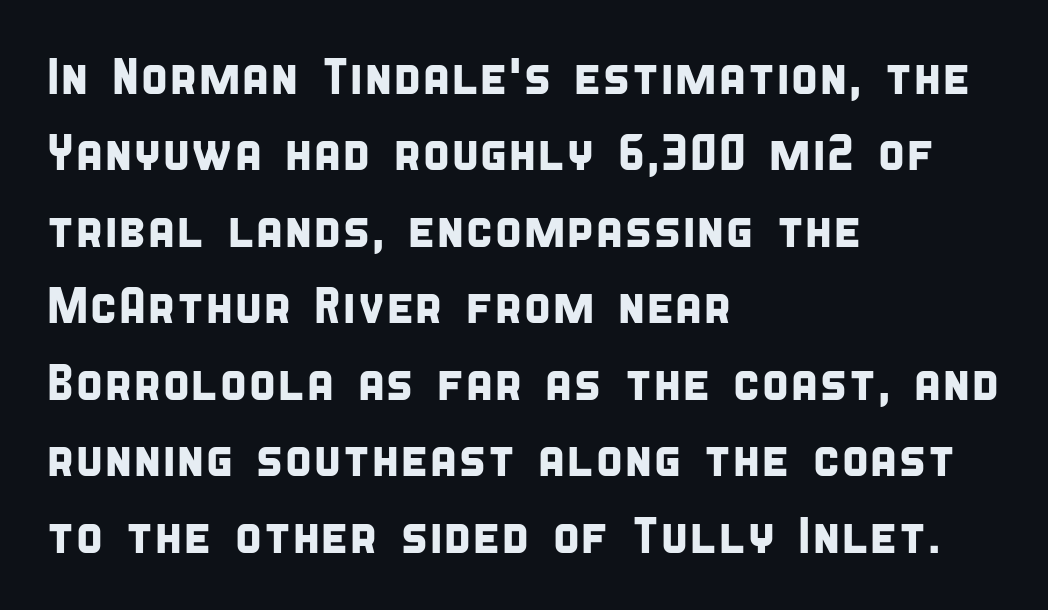
{"serif": "no", "width": "condensed", "stroke_contrast": "low", "x_height": "large", "monospaced": "no", "underline": "no", "align": "left", "line_spacing": "normal", "line_spacing_ratio": 1.5, "letter_spacing": "normal", "letter_spacing_em": 0.0, "glyph_px": 51}
